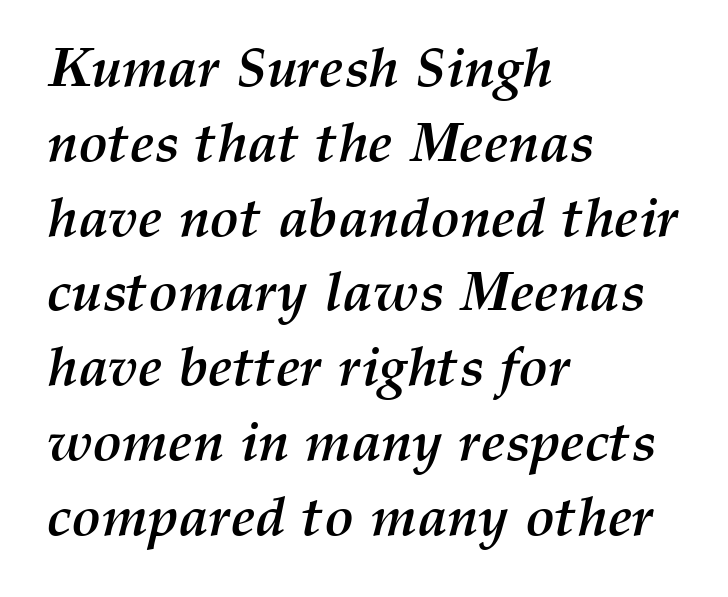
The foot of each line stays bare and open. One-word summary of the alignment: left. What weight is shown? A full bold with thick strokes. The line texture is even and compact thanks to regular tracking. Spacing verdict: proportional, widths tailored to each character. Rendered with sloped, italic letterforms.
